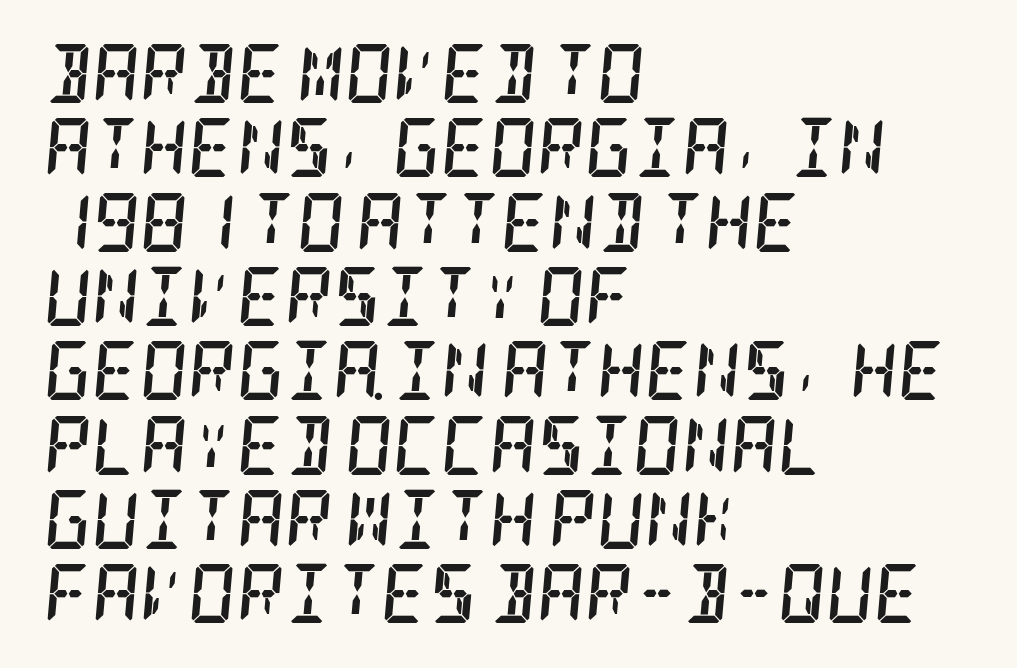
Horizontally, the lines are justified to the leading edge only. Anything drawn beneath the words? Only blank space. Nothing unusual about the tracking: characters are spaced as the font intends. Typographically, this falls in the serif category. Line spacing here is normal. In terms of weight, the rendering is a true, heavy bold.
